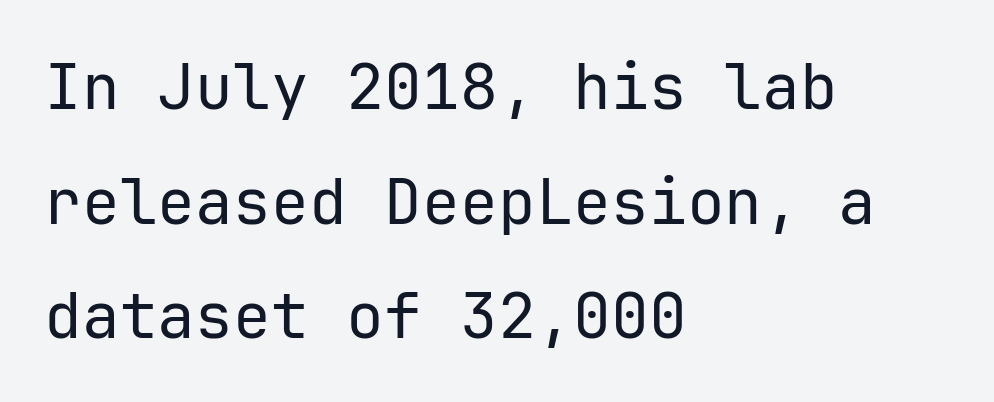
Q: Is the text bold? A: No.
Q: Is the text italic (slanted)? A: No, it is upright.
Q: Is the typeface a serif or a sans-serif typeface? A: Sans-serif.
Q: Is the text underlined? A: No.
Q: How is the paragraph aligned? A: Left-aligned.
Q: Is the spacing between letters normal or unusually wide? A: Normal.
Q: Width (condensed, normal, or wide)? A: Normal.
Q: Stroke contrast? A: Low.
Q: x-height? A: Medium.
Q: Monospaced? A: Yes.
